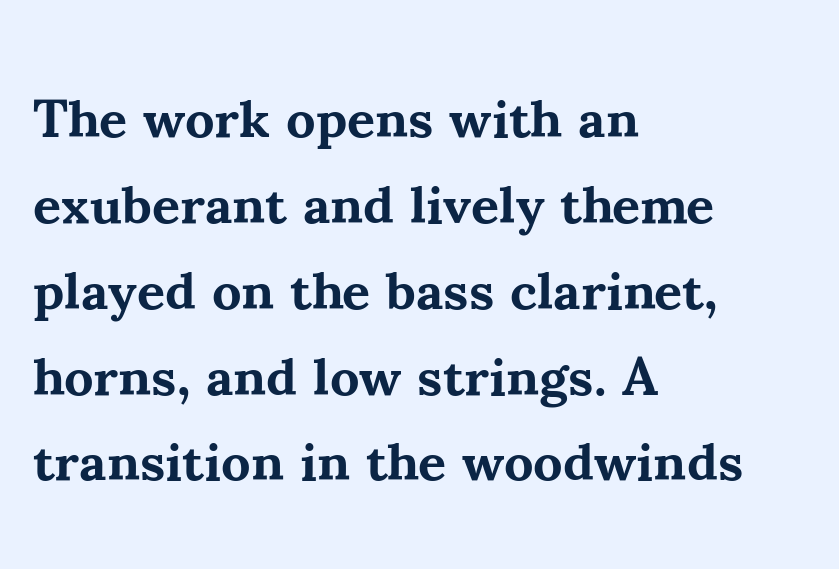
The image shows 54 px bold serif type, upright; set left-aligned, normal line spacing (1.59x), normal letter spacing, not underlined; medium stroke contrast and a small x-height.
